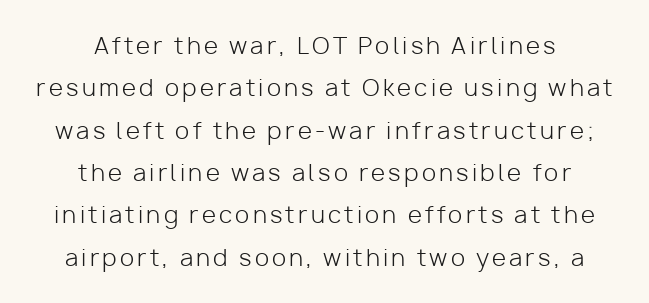
Is the stroke heavy? The answer is a plain regular-or-lighter. When letters stand straight like this, we call the style roman or upright. The whitespace from short lines is split evenly between both sides. No word sits above an underline.
